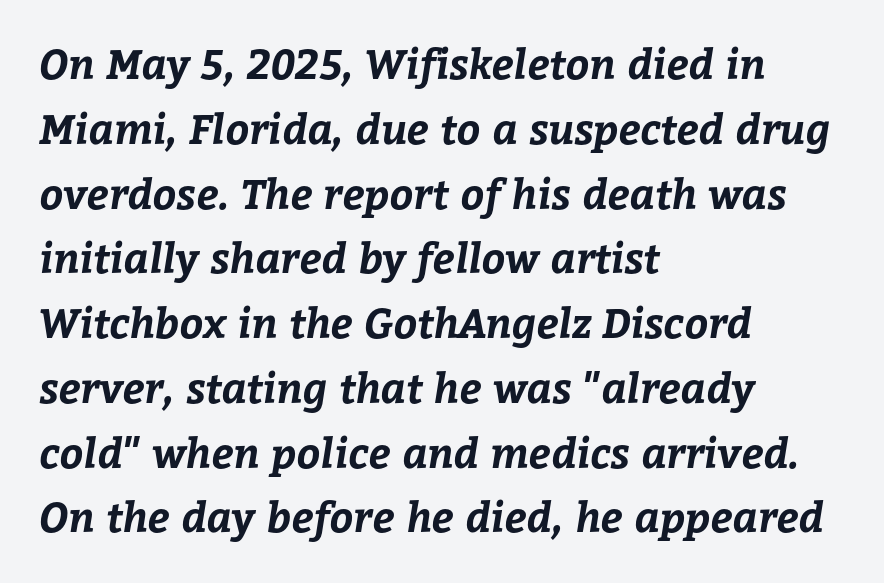
The baseline area is clear. These lines keep a tight, regular rhythm from letter to letter. Proportional: the letters do not fall into vertical columns. Heavy-handed strokes throughout: this text is bold. Compared with typical paragraphs, the rows here are spaced about the same. Every row of glyphs begins at an identical x-position on the left.
